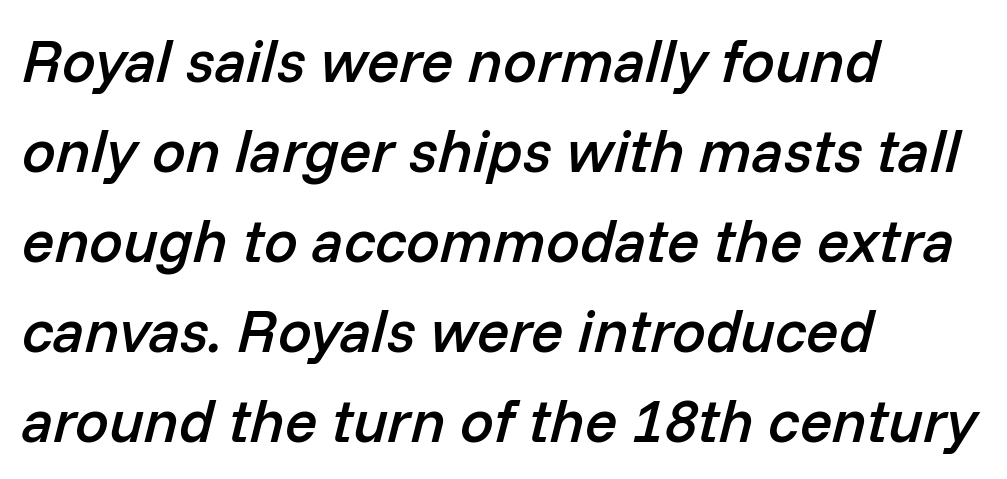
Teacher's note: observe the even left margin — that is flush-left alignment. Spacing between characters is what you'd get straight out of the box. The leading is moderate, giving the passage an even texture. On the weight axis this lands at semibold, roughly 600. Looking at the ascenders, they clearly lean.
